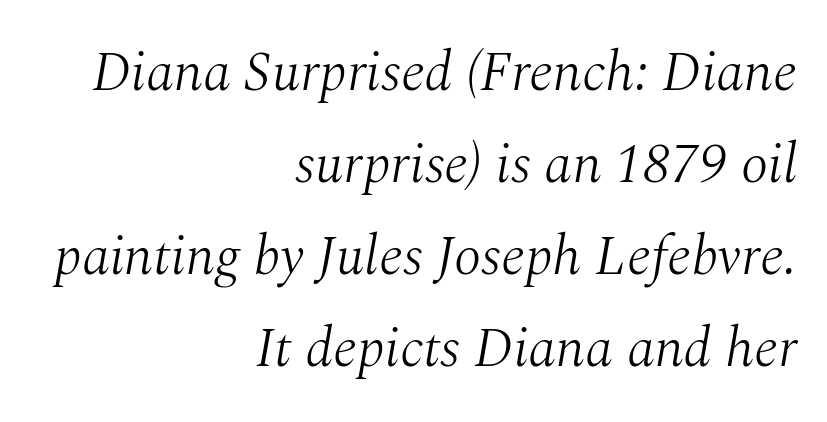
The passage shown is typeset with a serif family. This is oblique type, the kind used for emphasis or titles. A typesetter would call this zero additional tracking. Words float on clear page, feet unadorned. The typesetter chose a ragged-left arrangement here. The passage shown stacks its lines at a standard gap.
